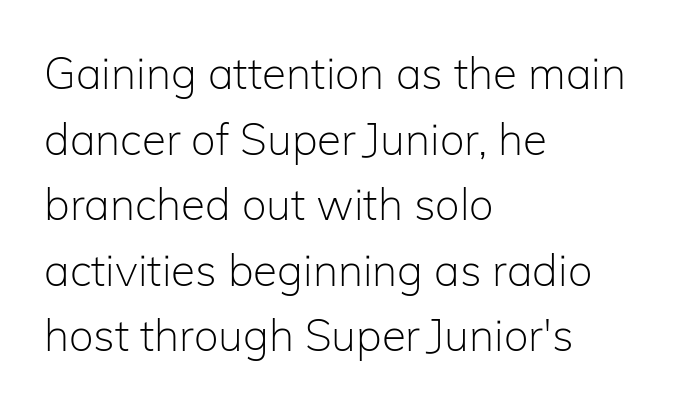
This is roman type, the default non-slanted kind. The letters advance in unequal steps, a hallmark of proportional type. Layout note: lines flush left. The designer went with a sans here, leaving each stem footless. Descenders hang freely into open space.
